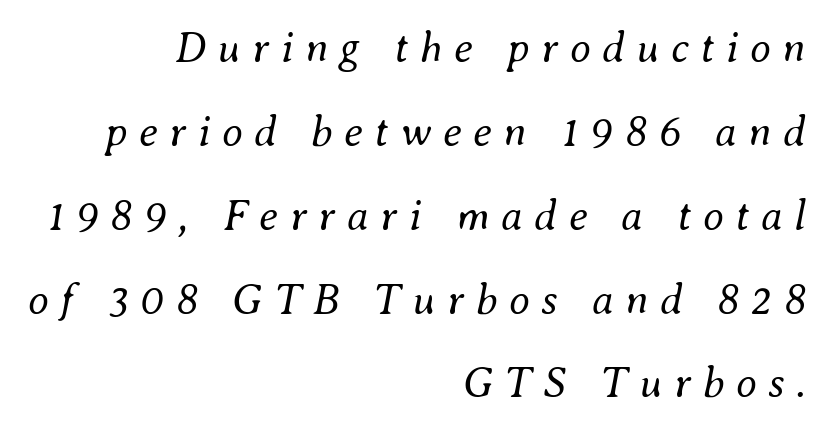
Q: Is the text bold? A: No.
Q: Is the text italic (slanted)? A: Yes, it leans right by about 8 degrees.
Q: Is the text underlined? A: No.
Q: How is the paragraph aligned? A: Right-aligned.
Q: Is the spacing between letters normal or unusually wide? A: Unusually wide.
Q: Is the spacing between lines tight, normal or loose? A: Loose.
Q: Width (condensed, normal, or wide)? A: Normal.
Q: Stroke contrast? A: Medium.
Q: x-height? A: Small.
Q: Monospaced? A: No.
